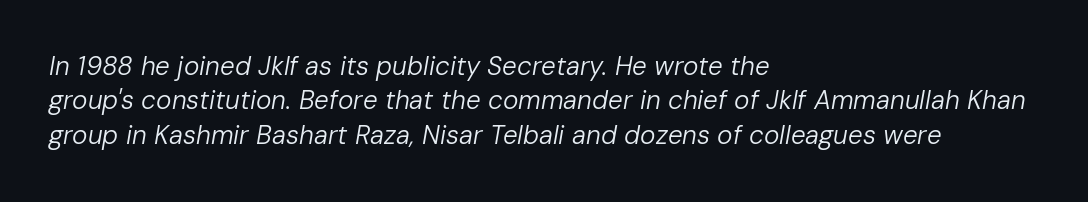
{"italic": "yes", "lean": "right", "slant_degrees": 10, "bold": "no", "underline": "no", "align": "left", "line_spacing": "normal", "line_spacing_ratio": 1.32, "letter_spacing": "normal", "letter_spacing_em": 0.0, "glyph_px": 26}
